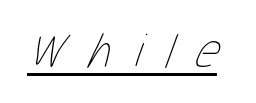
The image shows 48 px thin, condensed type; set unusually wide letter spacing (+0.49 em), underlined; low stroke contrast and a medium x-height.
